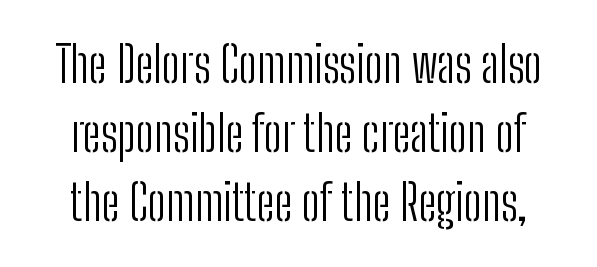
The image shows 49 px light, condensed sans-serif type, upright; set normal line spacing (1.41x), normal letter spacing, not underlined; low stroke contrast and a medium x-height.
